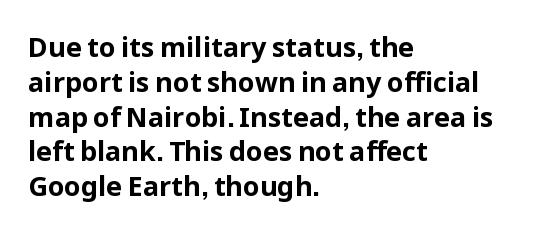
Q: Is the text bold? A: Yes.
Q: Is the text italic (slanted)? A: No, it is upright.
Q: Is the text underlined? A: No.
Q: How is the paragraph aligned? A: Left-aligned.
Q: Is the spacing between letters normal or unusually wide? A: Normal.
Q: Is the spacing between lines tight, normal or loose? A: Normal.
